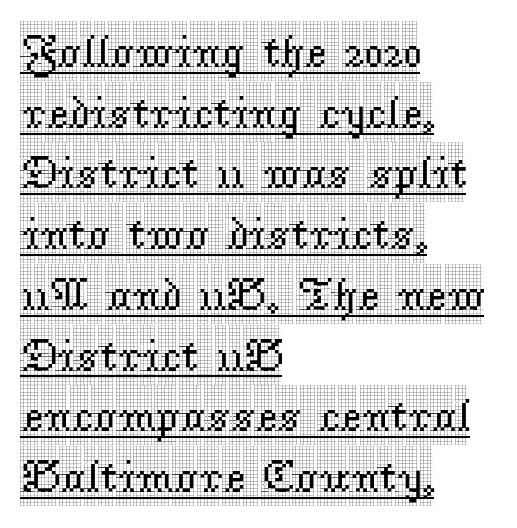
{"serif": "yes", "italic": "no", "width": "condensed", "x_height": "large", "monospaced": "no", "underline": "yes", "align": "left", "line_spacing": "normal", "line_spacing_ratio": 1.32, "letter_spacing": "normal", "letter_spacing_em": 0.0, "glyph_px": 46}
